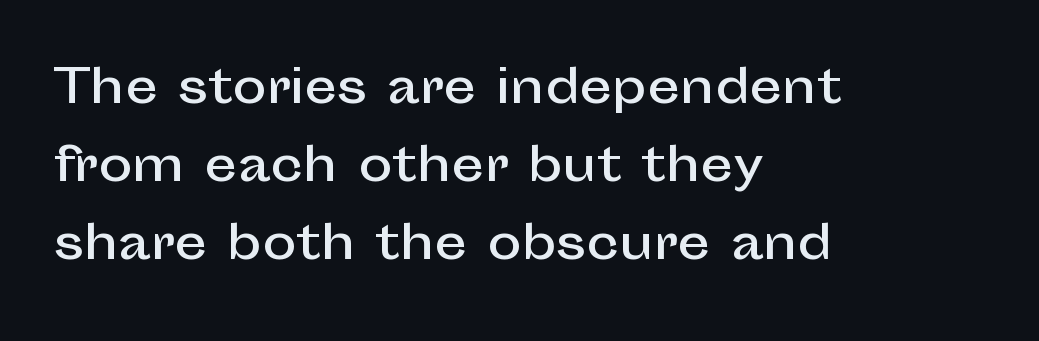
The image shows 46 px sans-serif type, upright; set left-aligned, normal line spacing (1.7x), normal letter spacing, not underlined; low stroke contrast and a medium x-height.
